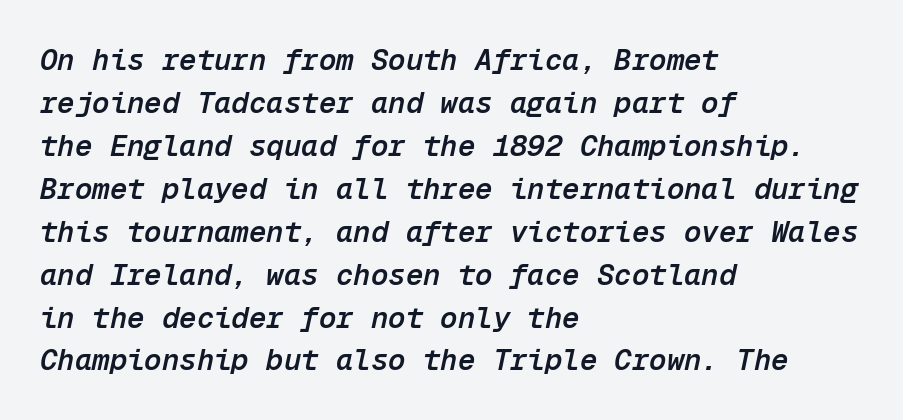
{"italic": "yes", "lean": "right", "slant_degrees": 12, "bold": "semi", "weight": "semibold", "width": "normal", "stroke_contrast": "low", "x_height": "medium", "monospaced": "yes", "underline": "no", "align": "left", "line_spacing": "normal", "line_spacing_ratio": 1.48, "letter_spacing": "normal", "letter_spacing_em": 0.0, "glyph_px": 29}
